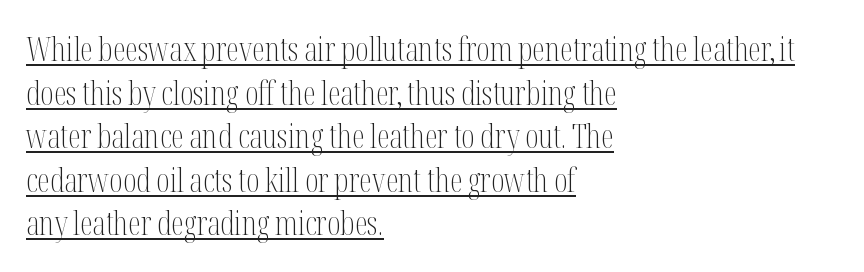
{"serif": "yes", "italic": "no", "bold": "no", "weight": "light", "width": "condensed", "stroke_contrast": "medium", "x_height": "medium", "monospaced": "no", "underline": "yes", "align": "left", "line_spacing": "normal", "line_spacing_ratio": 1.36, "letter_spacing": "normal", "letter_spacing_em": 0.0, "glyph_px": 32}
